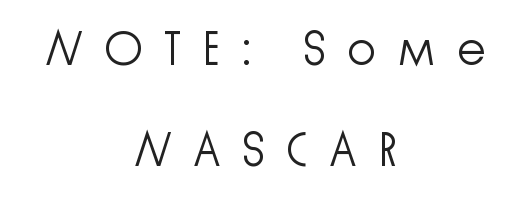
The image shows 47 px light sans-serif type, upright; set centered, loose line spacing (2.14x), unusually wide letter spacing (+0.45 em), not underlined; low stroke contrast and a medium x-height.
